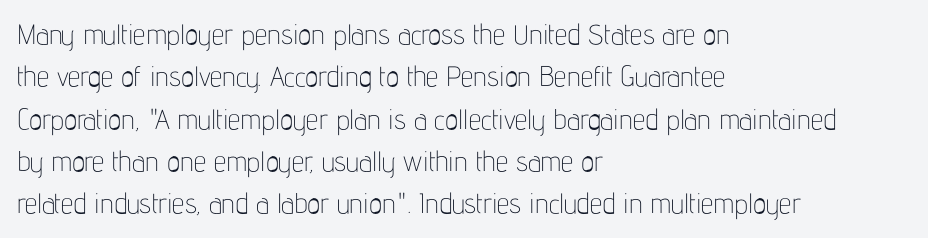
{"serif": "no", "italic": "no", "bold": "no", "weight": "thin", "width": "condensed", "stroke_contrast": "low", "x_height": "medium", "monospaced": "no", "underline": "no", "align": "left", "line_spacing": "normal", "line_spacing_ratio": 1.51, "letter_spacing": "normal", "letter_spacing_em": 0.0, "glyph_px": 28}
